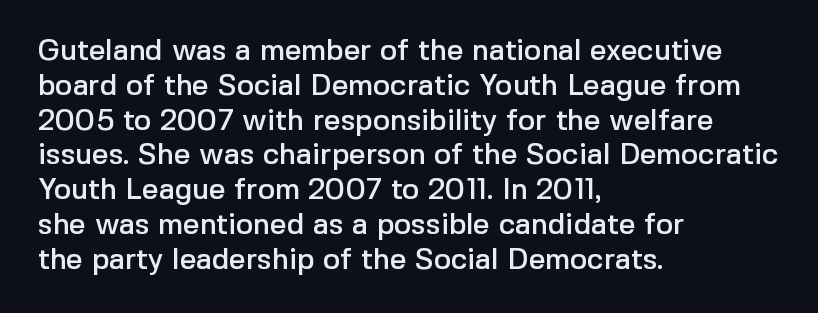
{"serif": "no", "italic": "no", "width": "normal", "x_height": "medium", "monospaced": "no", "underline": "no", "align": "left", "line_spacing_ratio": 1.2, "letter_spacing": "normal", "letter_spacing_em": 0.0, "glyph_px": 29}
